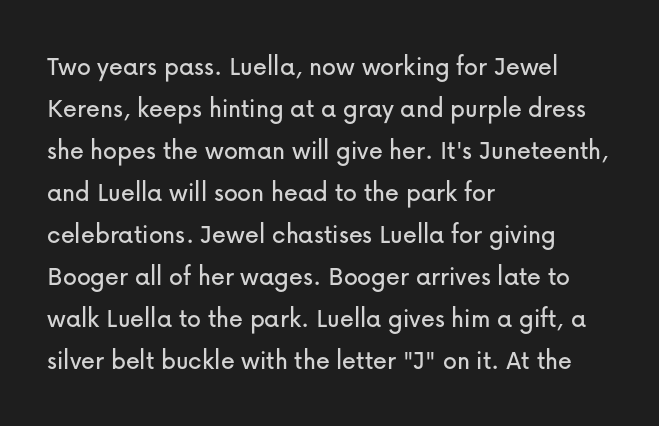
{"serif": "no", "italic": "no", "width": "normal", "stroke_contrast": "low", "x_height": "medium", "monospaced": "no", "underline": "no", "align": "left", "line_spacing": "normal", "line_spacing_ratio": 1.5, "letter_spacing": "normal", "letter_spacing_em": 0.0, "glyph_px": 28}
